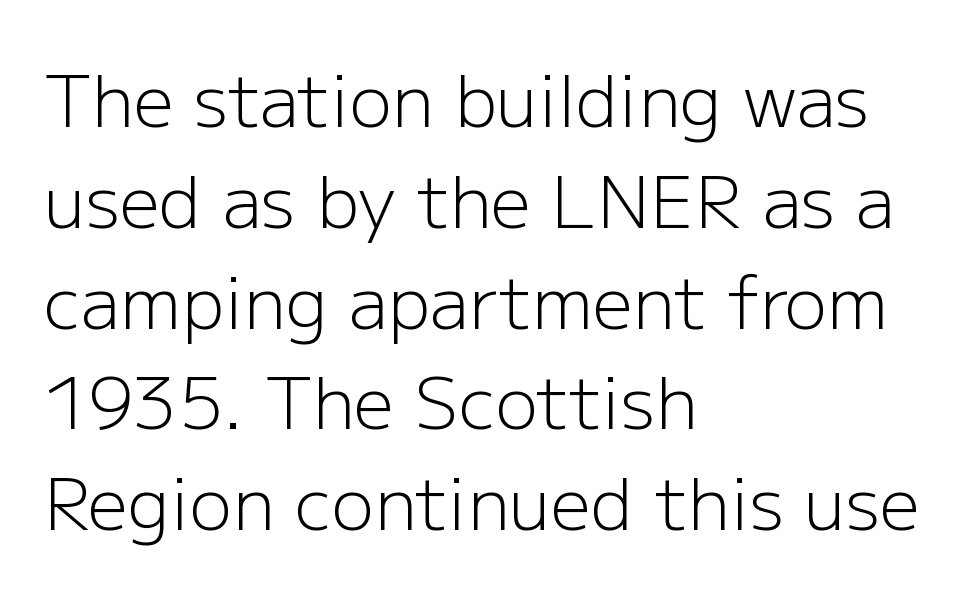
The image shows 71 px light sans-serif type, upright; set left-aligned, normal line spacing (1.42x), normal letter spacing, not underlined; low stroke contrast and a medium x-height.
